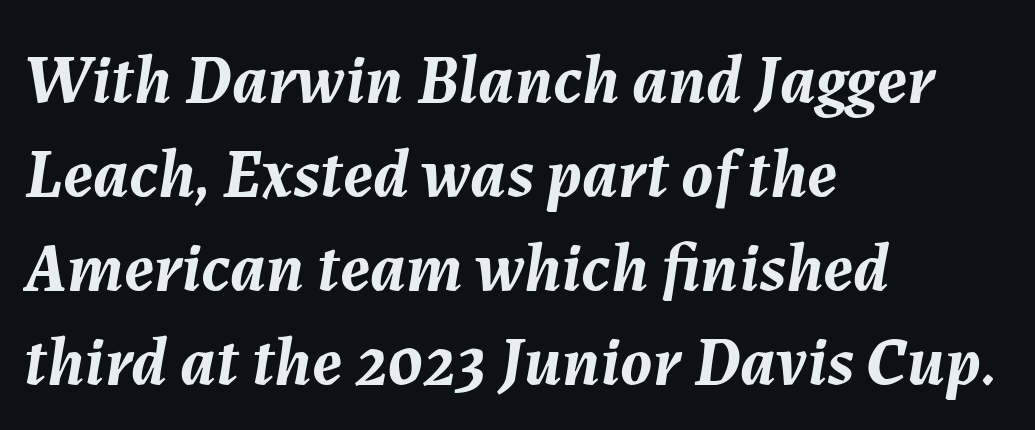
{"italic": "yes", "lean": "right", "slant_degrees": 7, "bold": "yes", "weight": "semibold", "width": "normal", "stroke_contrast": "medium", "x_height": "medium", "monospaced": "no", "underline": "no", "align": "left", "line_spacing": "normal", "line_spacing_ratio": 1.36, "letter_spacing": "normal", "letter_spacing_em": 0.0, "glyph_px": 69}
